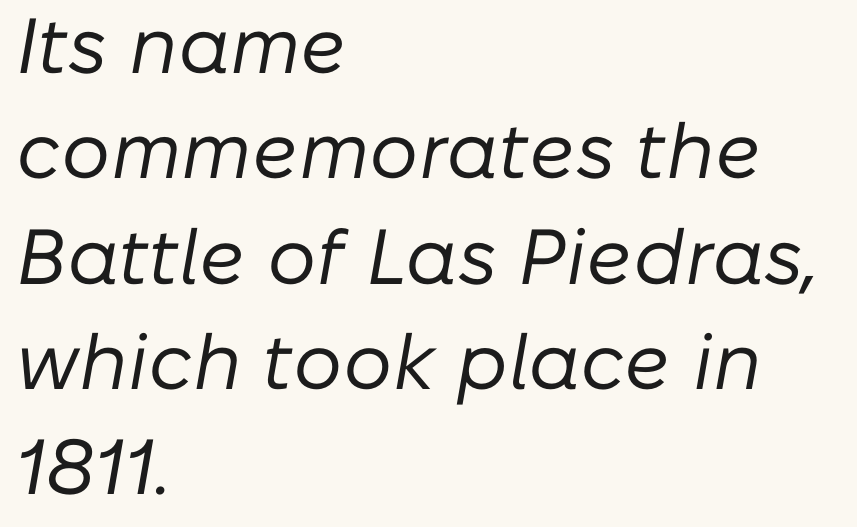
The image shows 78 px regular-weight type, italic (leaning right); set left-aligned, normal line spacing (1.35x), normal letter spacing, not underlined; low stroke contrast and a medium x-height.
